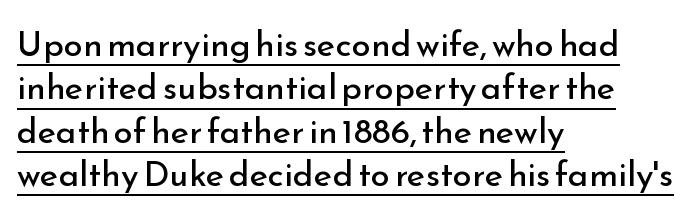
{"serif": "no", "italic": "no", "bold": "no", "weight": "regular", "width": "normal", "stroke_contrast": "low", "x_height": "small", "monospaced": "no", "underline": "yes", "align": "left", "line_spacing_ratio": 1.24, "letter_spacing": "normal", "letter_spacing_em": 0.0, "glyph_px": 35}
